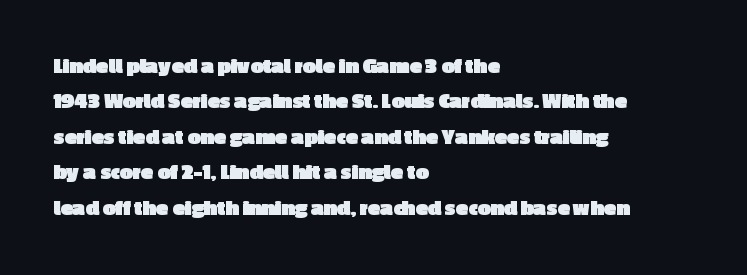
The strip under each line holds only bare page. The designer left line spacing at the default. Typeset ragged right — the left edge is the straight one. Heavy-handed strokes throughout: this text is bold.
